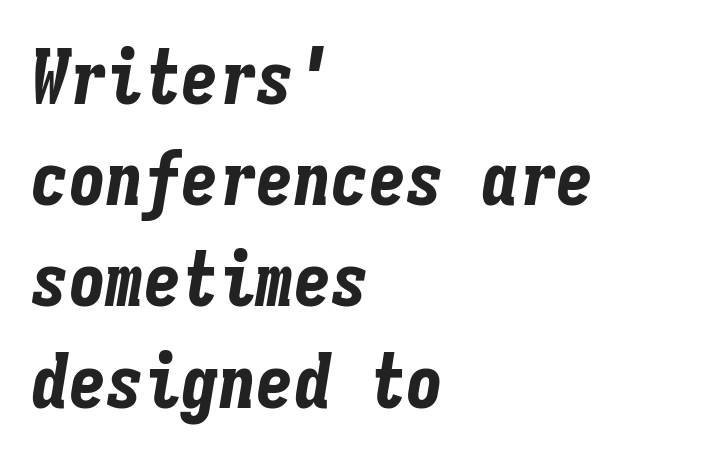
Q: Is the text bold? A: Yes.
Q: Is the text italic (slanted)? A: Yes, it leans right by about 9 degrees.
Q: Is the text underlined? A: No.
Q: How is the paragraph aligned? A: Left-aligned.
Q: Is the spacing between letters normal or unusually wide? A: Normal.
Q: Is the spacing between lines tight, normal or loose? A: Normal.
Q: Width (condensed, normal, or wide)? A: Condensed.
Q: Stroke contrast? A: Low.
Q: x-height? A: Medium.
Q: Monospaced? A: Yes.
